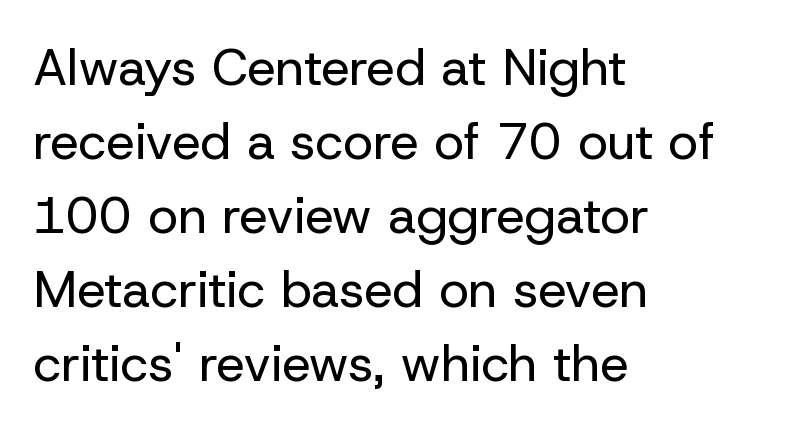
Q: Is the text bold? A: No.
Q: Is the text italic (slanted)? A: No, it is upright.
Q: Is the typeface a serif or a sans-serif typeface? A: Sans-serif.
Q: Is the text underlined? A: No.
Q: How is the paragraph aligned? A: Left-aligned.
Q: Is the spacing between letters normal or unusually wide? A: Normal.
Q: Is the spacing between lines tight, normal or loose? A: Normal.
Q: Width (condensed, normal, or wide)? A: Normal.
Q: Stroke contrast? A: Low.
Q: x-height? A: Medium.
Q: Monospaced? A: No.
